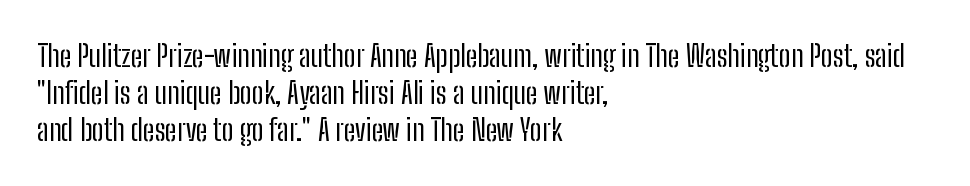
The rendering uses natural spacing where letterforms have individual widths. The typesetter chose a ragged-right arrangement here. Posture: straight, roman, zero tilt. Tracking here is standard; glyphs follow each other at the usual distance. The text was rendered using a sans face with plain stroke endings. Clear beneath every line of the passage.
